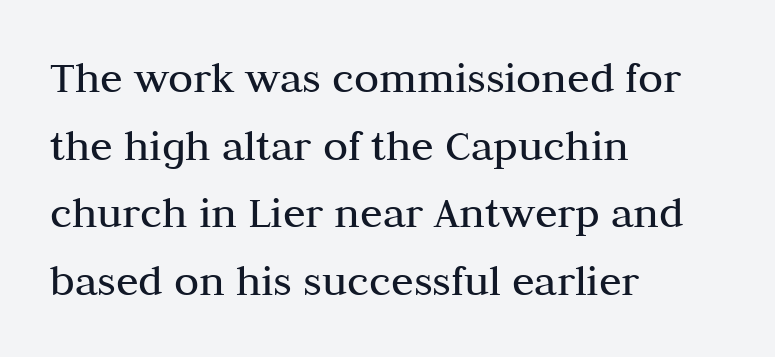
Q: Is the text bold? A: No.
Q: Is the text italic (slanted)? A: No, it is upright.
Q: Is the typeface a serif or a sans-serif typeface? A: Serif.
Q: Is the text underlined? A: No.
Q: How is the paragraph aligned? A: Left-aligned.
Q: Is the spacing between letters normal or unusually wide? A: Normal.
Q: Is the spacing between lines tight, normal or loose? A: Normal.
Q: Width (condensed, normal, or wide)? A: Normal.
Q: Stroke contrast? A: Medium.
Q: x-height? A: Medium.
Q: Monospaced? A: No.
